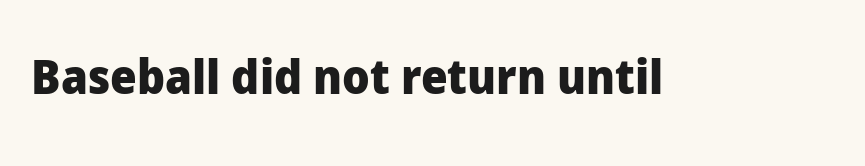
This rendering leaves character spacing at its baseline value. The face used here has the dense, thick strokes of a bold. Look at the bottom of the vertical strokes: they stop flat, with no serifs. The rendering uses natural spacing where letterforms have individual widths.
